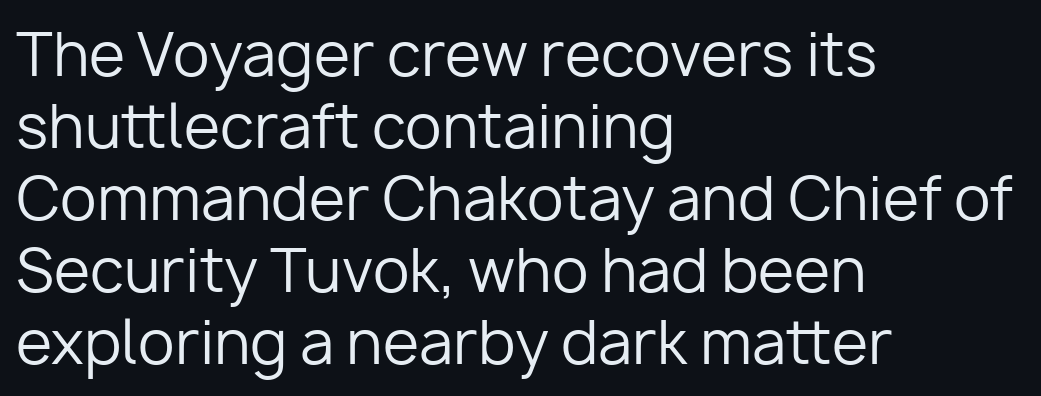
Nobody touched the tracking dial on this one. No extra ink here — the face is not bold. Does the type have serifs? No, each stem ends abruptly. Is there any slant? The stems are plumb.
